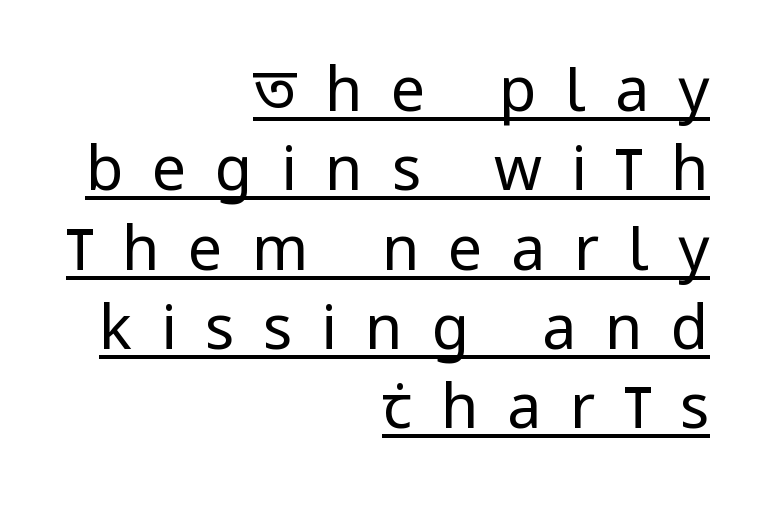
The image shows 61 px regular-weight, condensed sans-serif type, upright; set right-aligned, normal line spacing (1.3x), unusually wide letter spacing (+0.47 em), underlined; low stroke contrast and a large x-height.
